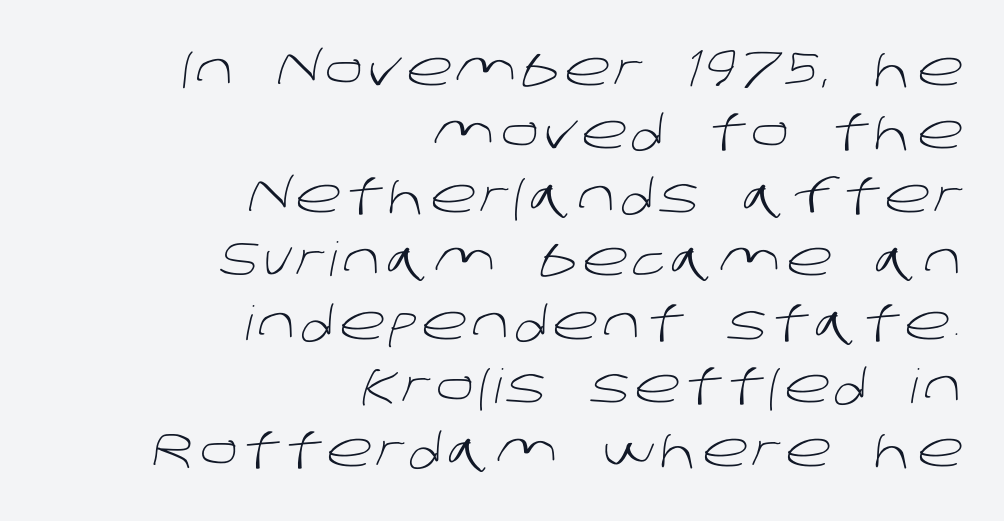
Q: Is the text bold? A: No.
Q: Is the typeface a serif or a sans-serif typeface? A: Sans-serif.
Q: Is the text underlined? A: No.
Q: How is the paragraph aligned? A: Right-aligned.
Q: Is the spacing between lines tight, normal or loose? A: Normal.
Q: Width (condensed, normal, or wide)? A: Normal.
Q: Stroke contrast? A: Low.
Q: x-height? A: Large.
Q: Monospaced? A: No.
